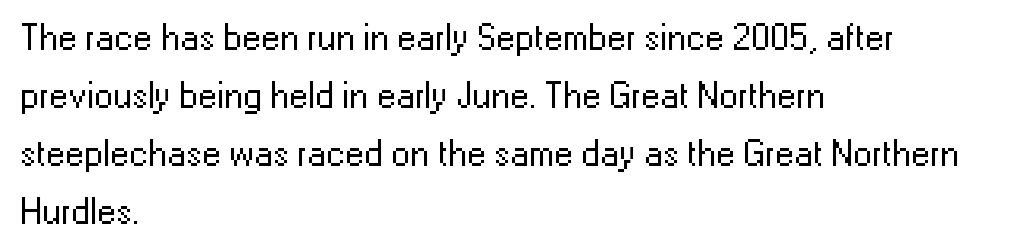
The image shows 38 px regular-weight sans-serif type, upright; set left-aligned, normal line spacing (1.53x), normal letter spacing, not underlined; low stroke contrast and a medium x-height.
